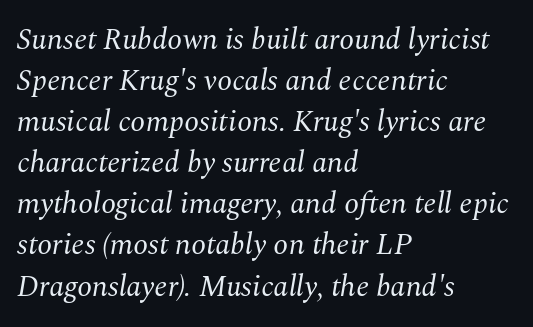
Q: Is the text bold? A: No.
Q: Is the text italic (slanted)? A: Yes, it leans right by about 10 degrees.
Q: Is the typeface a serif or a sans-serif typeface? A: Serif.
Q: Is the text underlined? A: No.
Q: How is the paragraph aligned? A: Left-aligned.
Q: Is the spacing between letters normal or unusually wide? A: Normal.
Q: Is the spacing between lines tight, normal or loose? A: Normal.
Q: Width (condensed, normal, or wide)? A: Normal.
Q: Stroke contrast? A: Medium.
Q: x-height? A: Medium.
Q: Monospaced? A: No.
